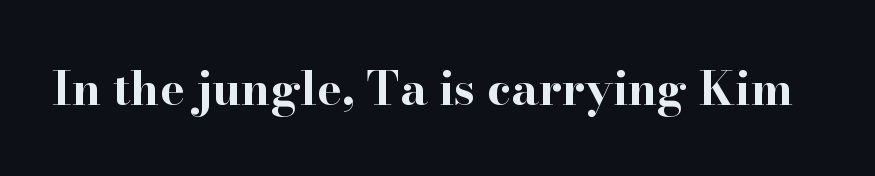
The letters sit at their default tracking, neither squeezed nor spread. In terms of weight, the rendering is a true, heavy bold. I'd call this a serif setting — the letters wear small feet. Nobody drew a line under any word here. Note the varied advance widths — an 'i' is clearly narrower than an 'm'. Does the lettering tilt? It doesn't — this is upright.
